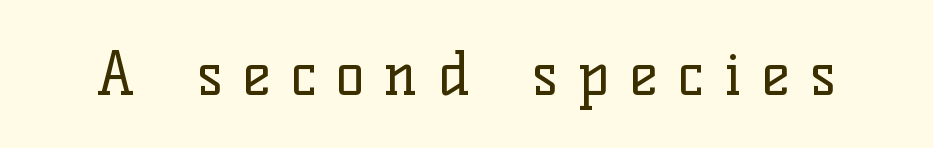
Q: Is the text bold? A: No.
Q: Is the text italic (slanted)? A: No, it is upright.
Q: Is the typeface a serif or a sans-serif typeface? A: Serif.
Q: Is the text underlined? A: No.
Q: Is the spacing between letters normal or unusually wide? A: Unusually wide.
Q: Width (condensed, normal, or wide)? A: Normal.
Q: Stroke contrast? A: Low.
Q: x-height? A: Medium.
Q: Monospaced? A: No.
